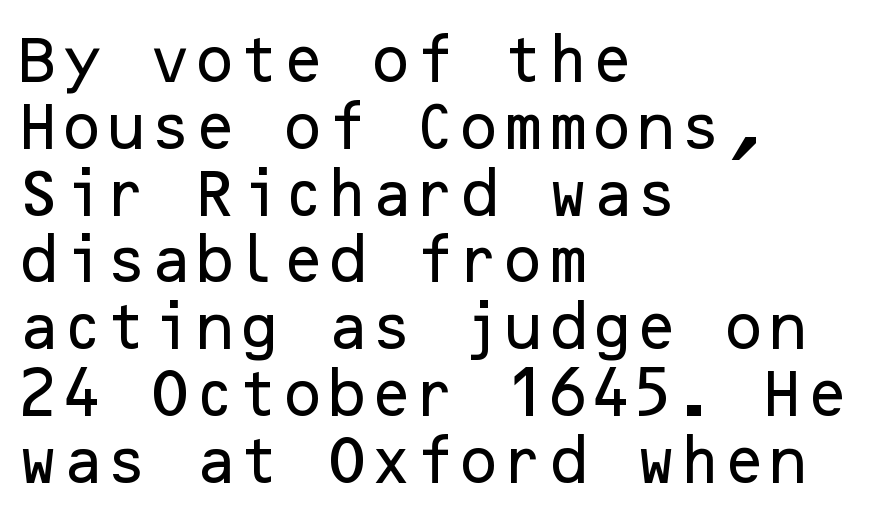
The image shows 51 px sans-serif type, upright; set left-aligned, normal line spacing (1.31x), normal letter spacing, not underlined; low stroke contrast and a medium x-height.
